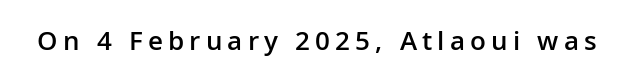
Weight: semibold (demi). The type sits square on the baseline with zero lean. In terms of letterspacing, this is a distinctly airy, spread setting. Descenders hang freely into open space.
